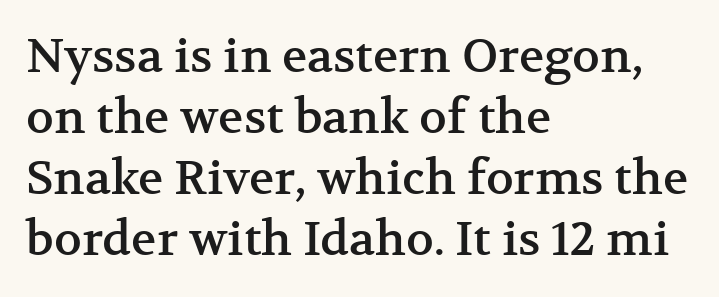
Q: Is the text italic (slanted)? A: No, it is upright.
Q: Is the typeface a serif or a sans-serif typeface? A: Serif.
Q: Is the text underlined? A: No.
Q: How is the paragraph aligned? A: Left-aligned.
Q: Is the spacing between letters normal or unusually wide? A: Normal.
Q: Is the spacing between lines tight, normal or loose? A: Normal.
Q: Width (condensed, normal, or wide)? A: Normal.
Q: Stroke contrast? A: Medium.
Q: x-height? A: Medium.
Q: Monospaced? A: No.
